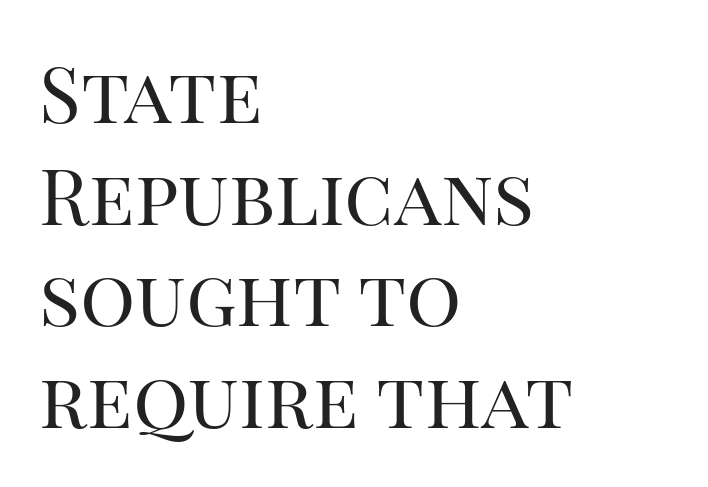
{"serif": "yes", "italic": "no", "bold": "no", "weight": "regular", "width": "normal", "stroke_contrast": "high", "x_height": "large", "monospaced": "no", "underline": "no", "align": "left", "line_spacing": "normal", "line_spacing_ratio": 1.32, "letter_spacing": "normal", "letter_spacing_em": 0.0, "glyph_px": 77}
